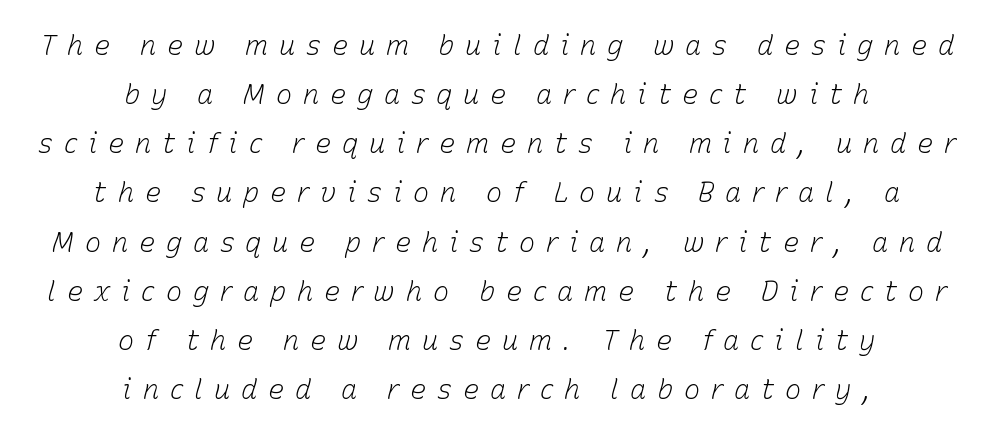
The image shows 27 px text type, italic (leaning right); set centered, line spacing 1.82x, unusually wide letter spacing (+0.4 em), not underlined.
